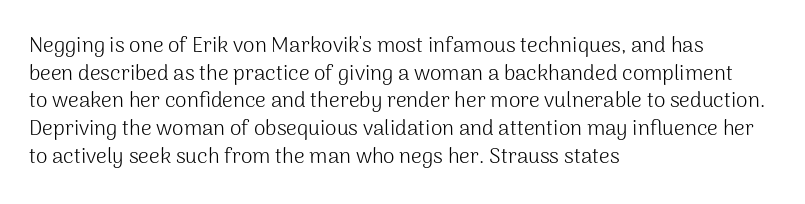
{"italic": "no", "bold": "no", "underline": "no", "align": "left", "line_spacing": "normal", "line_spacing_ratio": 1.32, "letter_spacing": "normal", "letter_spacing_em": 0.0, "glyph_px": 21}
